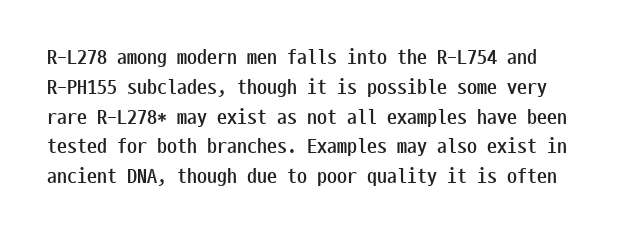
Q: Is the text bold? A: Yes.
Q: Is the text italic (slanted)? A: No, it is upright.
Q: Is the text underlined? A: No.
Q: Is the spacing between letters normal or unusually wide? A: Normal.
Q: Is the spacing between lines tight, normal or loose? A: Normal.
